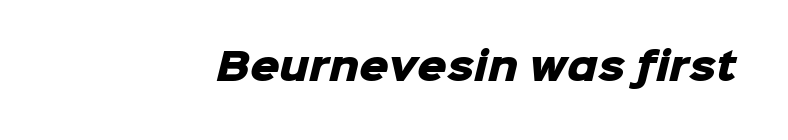
Q: Is the text bold? A: Yes.
Q: Is the typeface a serif or a sans-serif typeface? A: Sans-serif.
Q: Is the text underlined? A: No.
Q: Is the spacing between letters normal or unusually wide? A: Normal.
Q: Width (condensed, normal, or wide)? A: Normal.
Q: Stroke contrast? A: Low.
Q: x-height? A: Medium.
Q: Monospaced? A: No.
